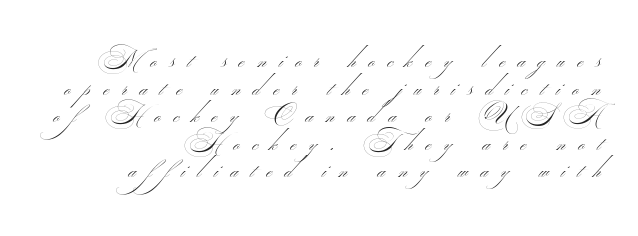
{"bold": "no", "underline": "no", "align": "right", "line_spacing": "tight", "line_spacing_ratio": 1.06, "letter_spacing": "wide", "letter_spacing_em": 0.49, "glyph_px": 26}
